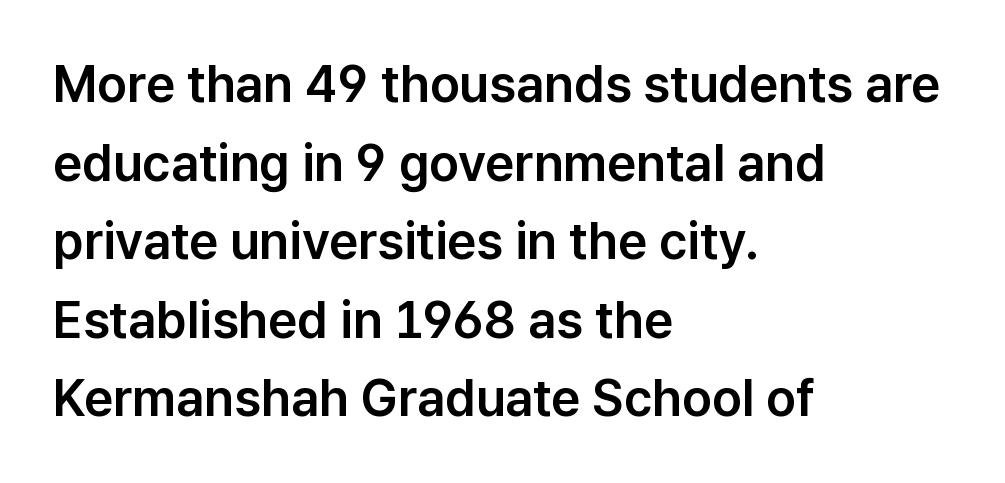
The image shows 51 px sans-serif type, upright; set left-aligned, normal line spacing (1.54x), normal letter spacing, not underlined; low stroke contrast and a medium x-height.
